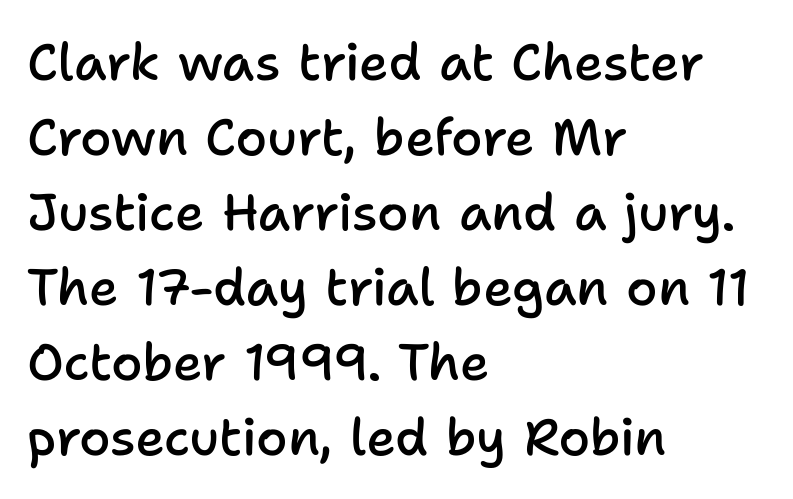
{"serif": "no", "italic": "no", "bold": "semi", "weight": "semibold", "width": "normal", "stroke_contrast": "low", "x_height": "medium", "monospaced": "no", "underline": "no", "align": "left", "line_spacing": "normal", "line_spacing_ratio": 1.47, "letter_spacing": "normal", "letter_spacing_em": 0.0, "glyph_px": 51}
